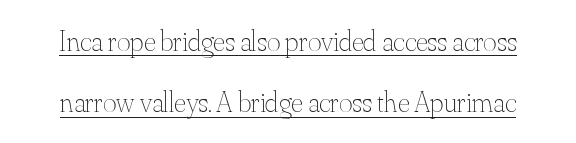
{"italic": "no", "bold": "no", "weight": "thin", "width": "normal", "stroke_contrast": "medium", "x_height": "small", "monospaced": "no", "underline": "yes", "line_spacing": "loose", "line_spacing_ratio": 2.12, "letter_spacing": "normal", "letter_spacing_em": 0.0, "glyph_px": 29}
